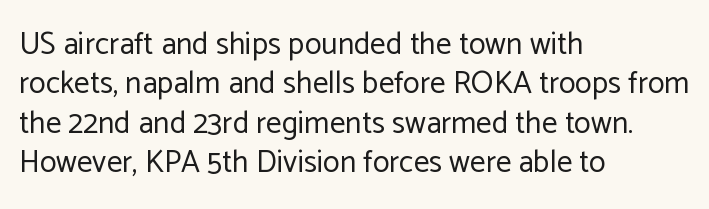
The font is comparable to plain body text, perhaps lighter. Do the characters align in a grid? No, the font is proportional. Every row of glyphs begins at an identical x-position on the left. Successive baselines arrive at the customary interval. The horizontal fit of the characters is conventional and even. Unlike a traditional serif, this face leaves its strokes unadorned.
